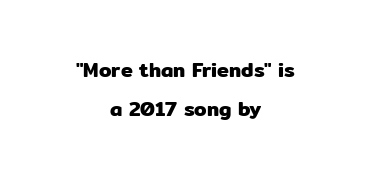
The passage shown stacks its lines with a broad gap. The tracking reads as untouched default to a designer's eye. Only glyphs here, with clear space below each row. The type sits square on the baseline with zero lean. Where is the straight margin? There isn't one; the lines are centered.
